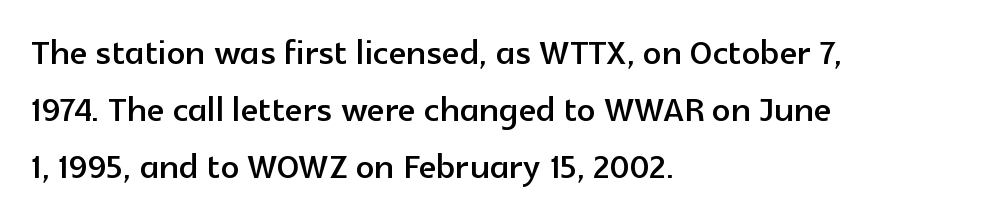
Q: Is the text italic (slanted)? A: No, it is upright.
Q: Is the typeface a serif or a sans-serif typeface? A: Sans-serif.
Q: Is the text underlined? A: No.
Q: How is the paragraph aligned? A: Left-aligned.
Q: Is the spacing between letters normal or unusually wide? A: Normal.
Q: Width (condensed, normal, or wide)? A: Normal.
Q: x-height? A: Medium.
Q: Monospaced? A: No.
